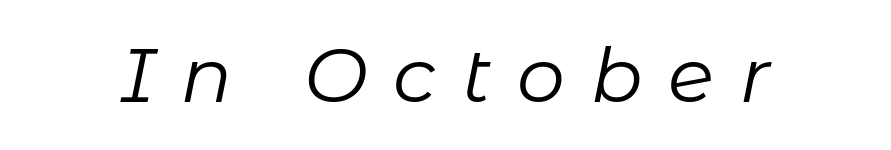
Q: Is the text bold? A: No.
Q: Is the text italic (slanted)? A: Yes, it leans right by about 11 degrees.
Q: Is the text underlined? A: No.
Q: Is the spacing between letters normal or unusually wide? A: Unusually wide.
Q: Width (condensed, normal, or wide)? A: Normal.
Q: Stroke contrast? A: Low.
Q: x-height? A: Medium.
Q: Monospaced? A: No.
